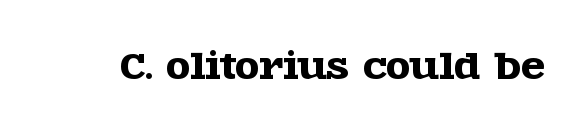
{"serif": "yes", "italic": "no", "width": "wide", "x_height": "large", "monospaced": "no", "underline": "no", "letter_spacing": "normal", "letter_spacing_em": 0.0, "glyph_px": 35}
